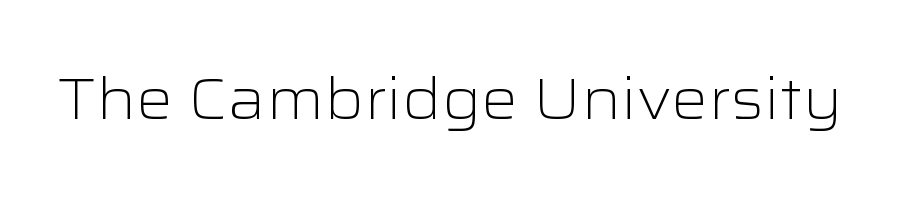
Q: Is the text bold? A: No.
Q: Is the text italic (slanted)? A: No, it is upright.
Q: Is the typeface a serif or a sans-serif typeface? A: Sans-serif.
Q: Is the text underlined? A: No.
Q: Is the spacing between letters normal or unusually wide? A: Normal.
Q: Width (condensed, normal, or wide)? A: Wide.
Q: Stroke contrast? A: Low.
Q: x-height? A: Medium.
Q: Monospaced? A: No.
